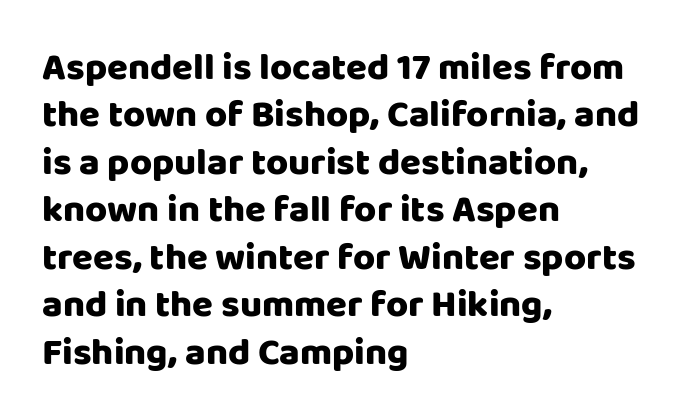
{"serif": "no", "italic": "no", "width": "normal", "stroke_contrast": "low", "x_height": "large", "monospaced": "no", "underline": "no", "align": "left", "line_spacing": "normal", "line_spacing_ratio": 1.25, "letter_spacing": "normal", "letter_spacing_em": 0.0, "glyph_px": 38}
